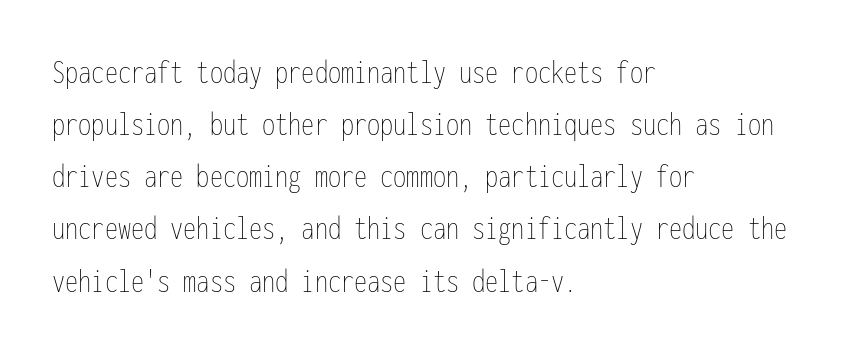
Each line starts at the same left margin while the right side varies. Bold? No — there's no thickening of the strokes. The block of text has a typical density, with ordinary space between rows. You could call the tracking neutral — neither tight nor loose. Rule under the text: the space is simply empty.
